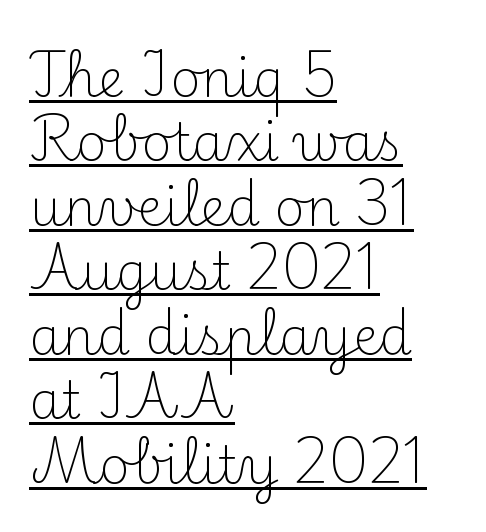
In terms of posture, this sample is upright. What stands out about the letter spacing? Nothing — it is the standard amount. The rendering uses the underline text-decoration. A typesetter would call this proportional, since set widths differ per character. A serif font was chosen for this passage. Every row of glyphs begins at an identical x-position on the left.
